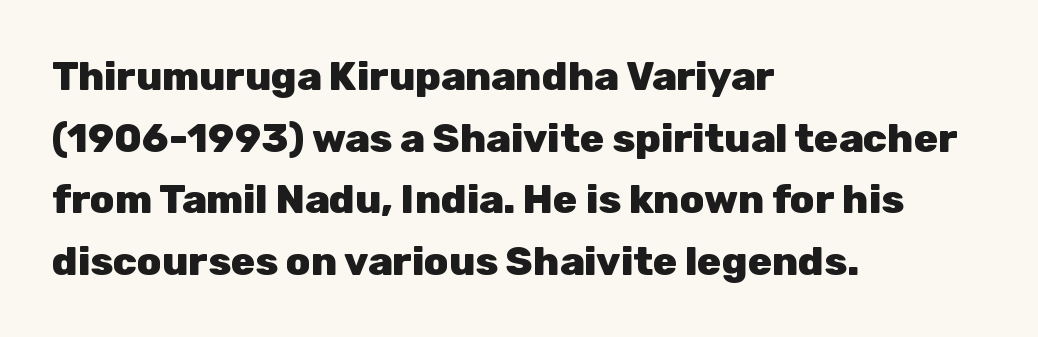
Q: Is the text bold? A: Yes.
Q: Is the text italic (slanted)? A: No, it is upright.
Q: Is the typeface a serif or a sans-serif typeface? A: Sans-serif.
Q: Is the text underlined? A: No.
Q: How is the paragraph aligned? A: Left-aligned.
Q: Is the spacing between letters normal or unusually wide? A: Normal.
Q: Is the spacing between lines tight, normal or loose? A: Normal.
Q: Width (condensed, normal, or wide)? A: Normal.
Q: Stroke contrast? A: Low.
Q: x-height? A: Medium.
Q: Monospaced? A: No.
